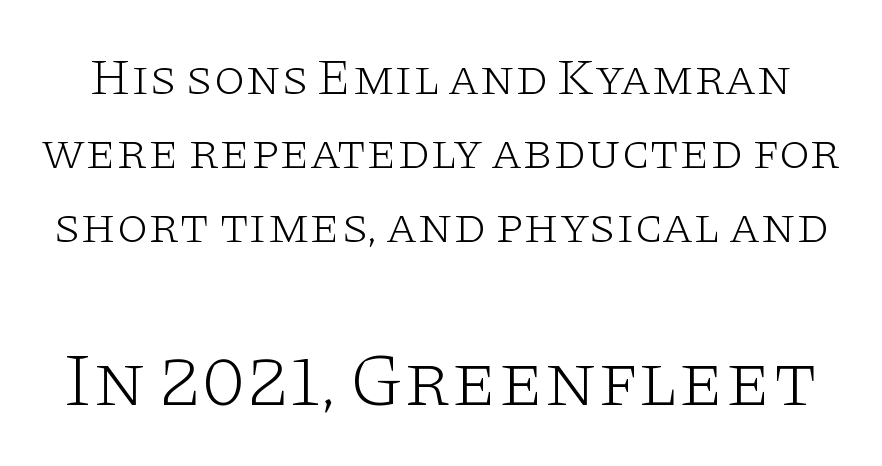
The image shows 76 px light, wide serif type, upright; set normal line spacing (1.45x), normal letter spacing, not underlined; the second (bottom) block is 1.49x larger; low stroke contrast and a large x-height.
